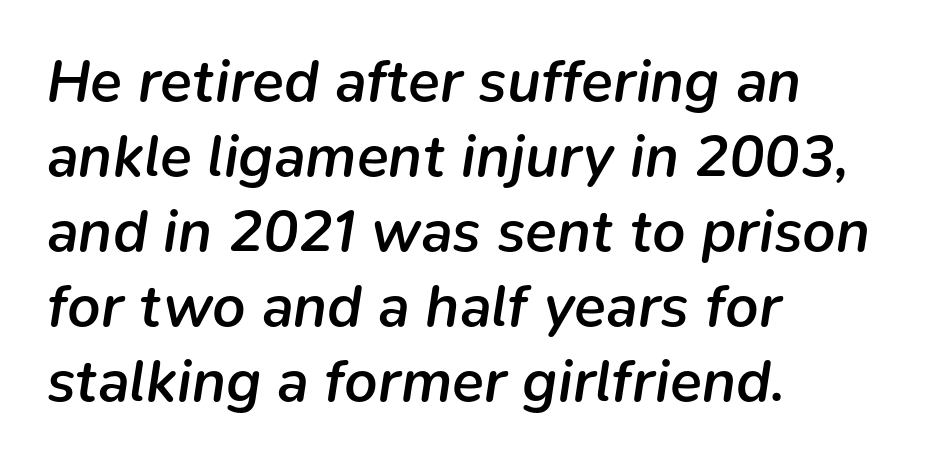
The image shows 59 px semibold type, italic (leaning right); set left-aligned, normal line spacing (1.27x), normal letter spacing, not underlined; low stroke contrast and a medium x-height.
